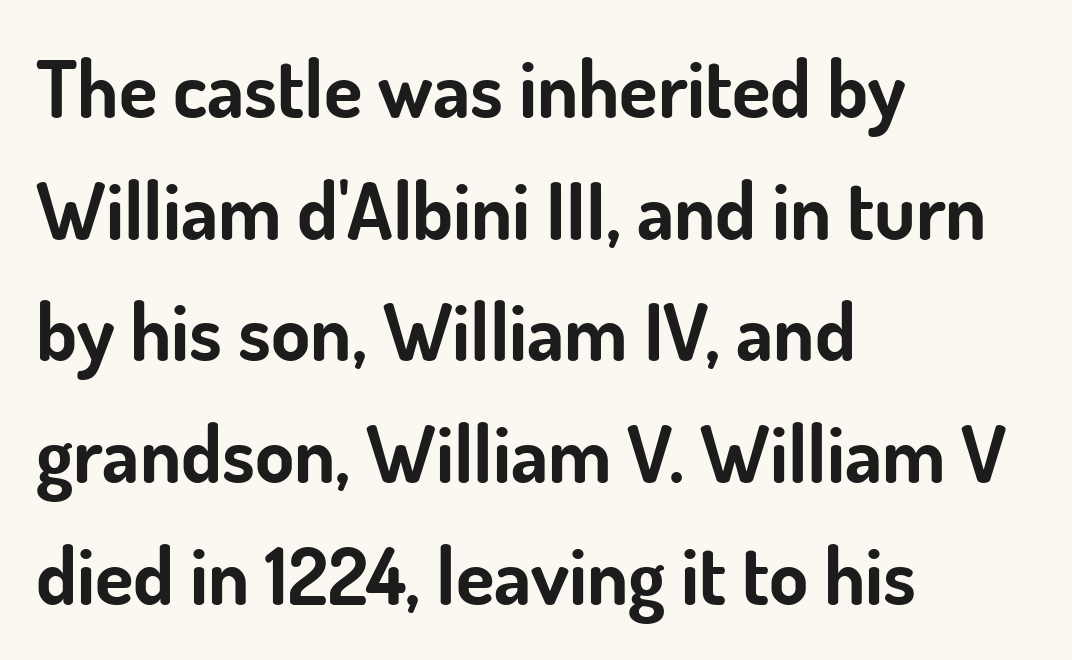
Q: Is the text bold? A: Yes.
Q: Is the text italic (slanted)? A: No, it is upright.
Q: Is the typeface a serif or a sans-serif typeface? A: Sans-serif.
Q: Is the text underlined? A: No.
Q: How is the paragraph aligned? A: Left-aligned.
Q: Is the spacing between letters normal or unusually wide? A: Normal.
Q: Is the spacing between lines tight, normal or loose? A: Normal.
Q: Width (condensed, normal, or wide)? A: Normal.
Q: Stroke contrast? A: Low.
Q: x-height? A: Small.
Q: Monospaced? A: No.
